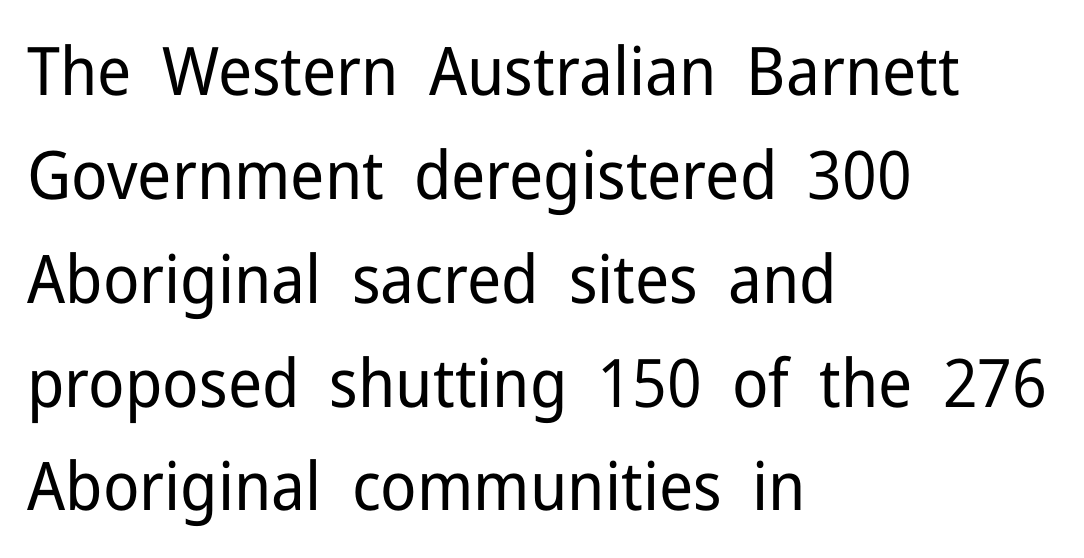
{"serif": "no", "italic": "no", "bold": "no", "weight": "regular", "width": "normal", "stroke_contrast": "low", "x_height": "medium", "monospaced": "no", "underline": "no", "align": "left", "line_spacing": "normal", "line_spacing_ratio": 1.55, "letter_spacing": "normal", "letter_spacing_em": 0.0, "glyph_px": 67}
